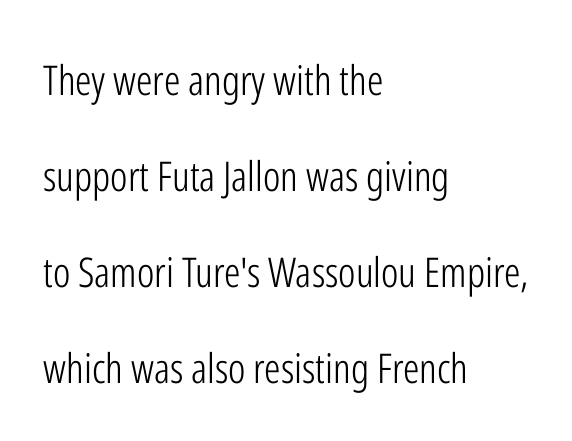
{"serif": "no", "italic": "no", "bold": "no", "weight": "light", "width": "condensed", "stroke_contrast": "low", "x_height": "medium", "monospaced": "no", "underline": "no", "align": "left", "line_spacing": "loose", "line_spacing_ratio": 2.34, "letter_spacing": "normal", "letter_spacing_em": 0.0, "glyph_px": 41}
